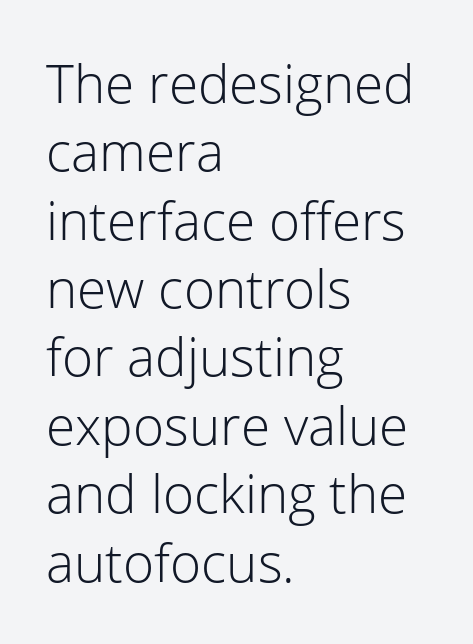
{"serif": "no", "italic": "no", "bold": "no", "weight": "light", "width": "normal", "stroke_contrast": "low", "x_height": "medium", "monospaced": "no", "underline": "no", "align": "left", "line_spacing": "normal", "line_spacing_ratio": 1.29, "letter_spacing": "normal", "letter_spacing_em": 0.0, "glyph_px": 53}
